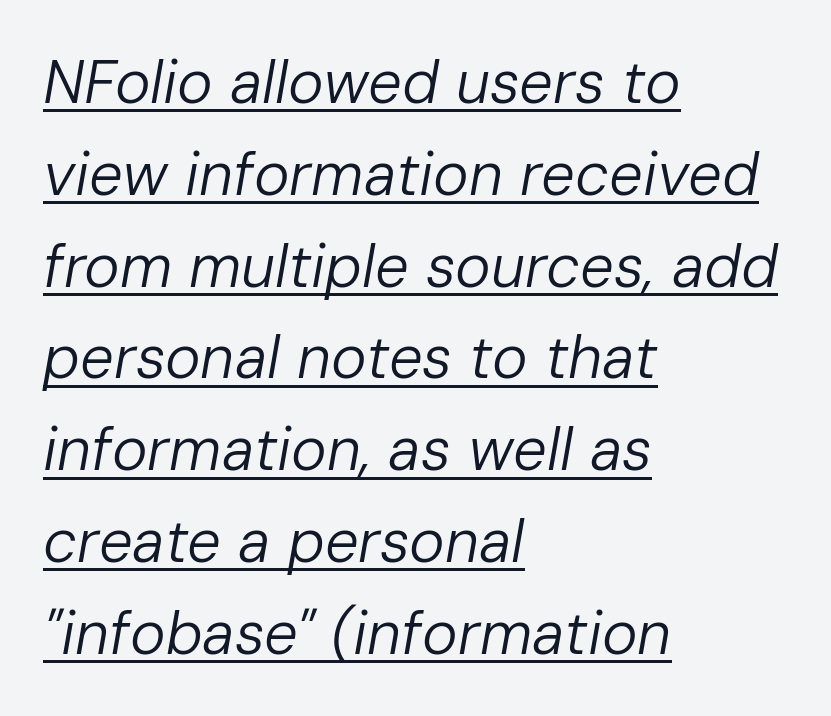
Q: Is the text bold? A: No.
Q: Is the text italic (slanted)? A: Yes, it leans right by about 10 degrees.
Q: Is the text underlined? A: Yes.
Q: How is the paragraph aligned? A: Left-aligned.
Q: Is the spacing between letters normal or unusually wide? A: Normal.
Q: Is the spacing between lines tight, normal or loose? A: Normal.
Q: Width (condensed, normal, or wide)? A: Normal.
Q: Stroke contrast? A: Low.
Q: x-height? A: Medium.
Q: Monospaced? A: No.
